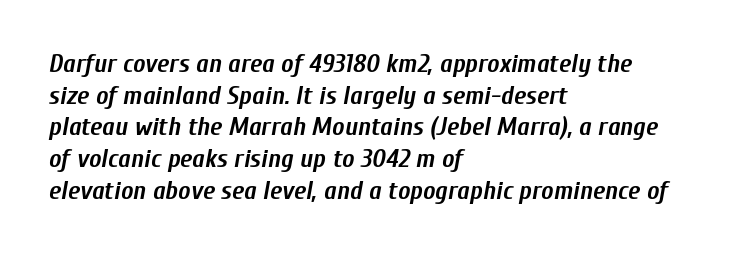
The image shows 26 px bold type, italic (leaning right); set left-aligned, line spacing 1.22x, normal letter spacing, not underlined.
